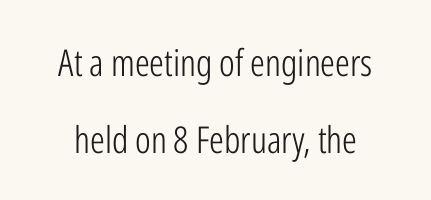
Q: Is the text bold? A: No.
Q: Is the text italic (slanted)? A: No, it is upright.
Q: Is the typeface a serif or a sans-serif typeface? A: Sans-serif.
Q: Is the text underlined? A: No.
Q: Is the spacing between letters normal or unusually wide? A: Normal.
Q: Is the spacing between lines tight, normal or loose? A: Loose.
Q: Width (condensed, normal, or wide)? A: Condensed.
Q: Stroke contrast? A: Low.
Q: x-height? A: Medium.
Q: Monospaced? A: No.
